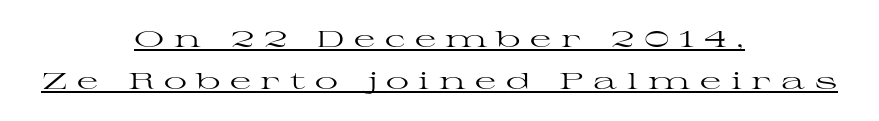
Upright lettering throughout. The letters are spread apart with noticeably loose tracking. Horizontal alignment here is central, giving a formal, balanced look. A baseline rule has been typeset under these characters. Each stroke keeps to a modest, everyday thickness or less.
